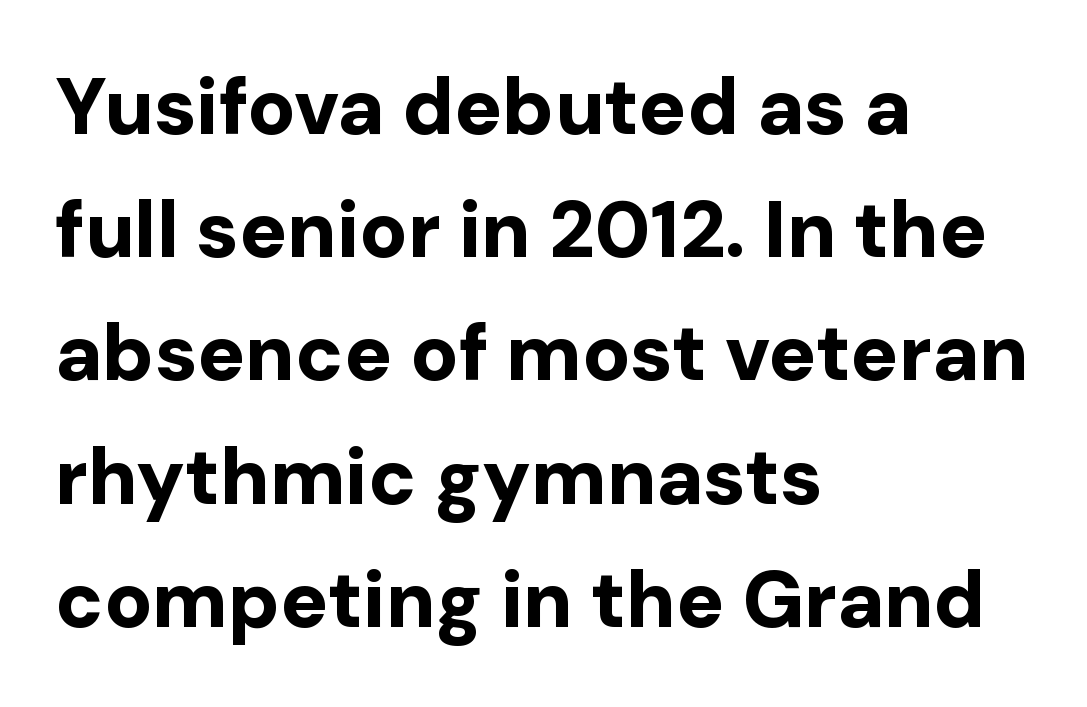
Q: Is the text bold? A: Yes.
Q: Is the text italic (slanted)? A: No, it is upright.
Q: Is the typeface a serif or a sans-serif typeface? A: Sans-serif.
Q: Is the text underlined? A: No.
Q: How is the paragraph aligned? A: Left-aligned.
Q: Is the spacing between letters normal or unusually wide? A: Normal.
Q: Is the spacing between lines tight, normal or loose? A: Normal.
Q: Width (condensed, normal, or wide)? A: Normal.
Q: Stroke contrast? A: Low.
Q: x-height? A: Medium.
Q: Monospaced? A: No.
